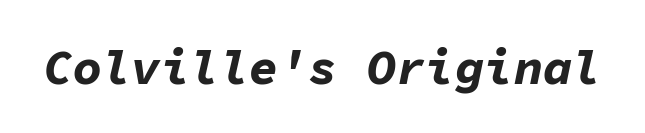
The image shows 49 px bold type, italic (leaning right), monospaced; set normal letter spacing, not underlined; low stroke contrast and a medium x-height.
